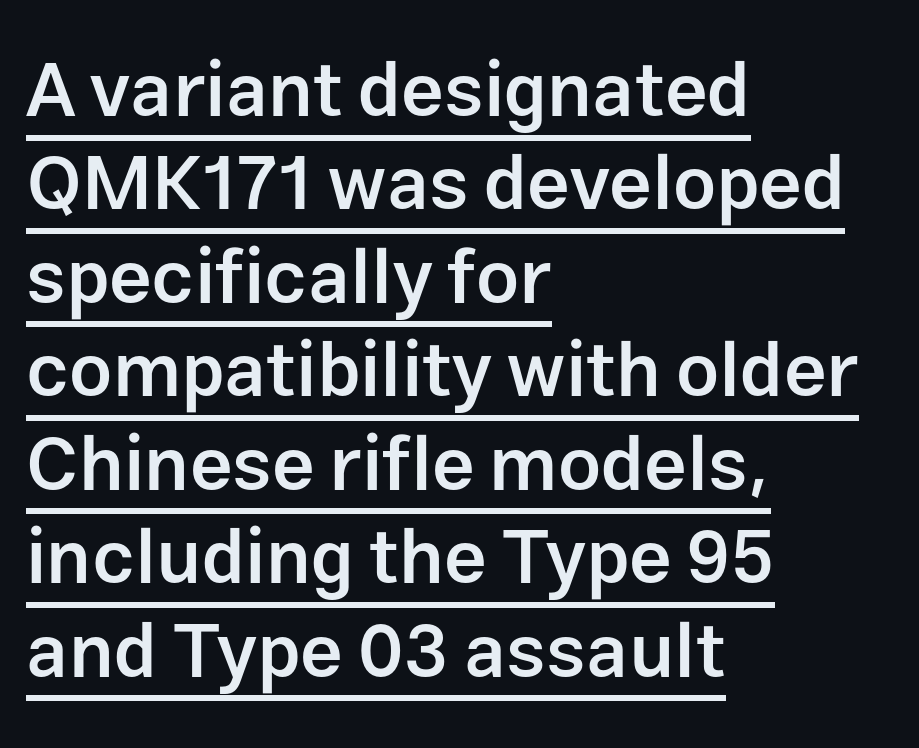
Q: Is the text bold? A: Semi-bold.
Q: Is the text italic (slanted)? A: No, it is upright.
Q: Is the typeface a serif or a sans-serif typeface? A: Sans-serif.
Q: Is the text underlined? A: Yes.
Q: How is the paragraph aligned? A: Left-aligned.
Q: Is the spacing between letters normal or unusually wide? A: Normal.
Q: Width (condensed, normal, or wide)? A: Normal.
Q: Stroke contrast? A: Low.
Q: x-height? A: Medium.
Q: Monospaced? A: No.
